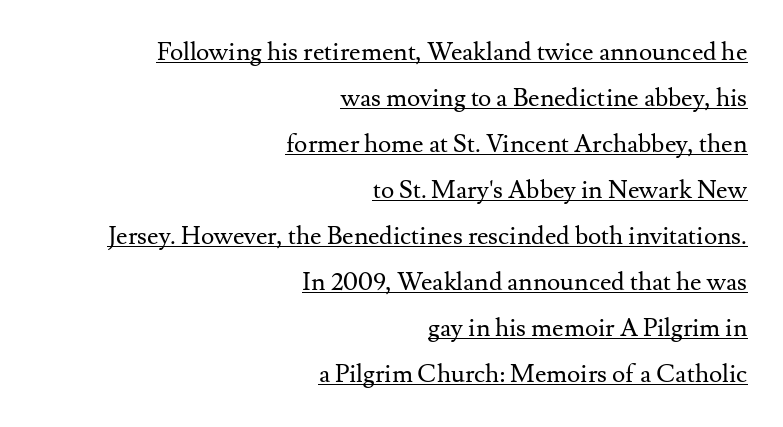
{"italic": "no", "bold": "no", "underline": "yes", "align": "right", "line_spacing_ratio": 1.84, "letter_spacing": "normal", "letter_spacing_em": 0.0, "glyph_px": 25}
